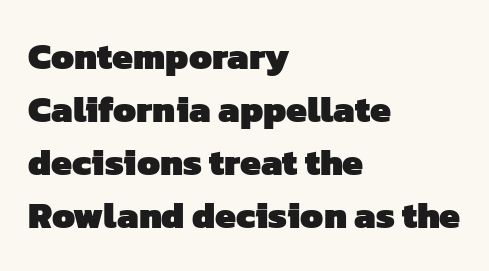
The image shows 37 px heavy sans-serif type; set left-aligned, normal line spacing (1.43x), normal letter spacing, not underlined; low stroke contrast and a medium x-height.
